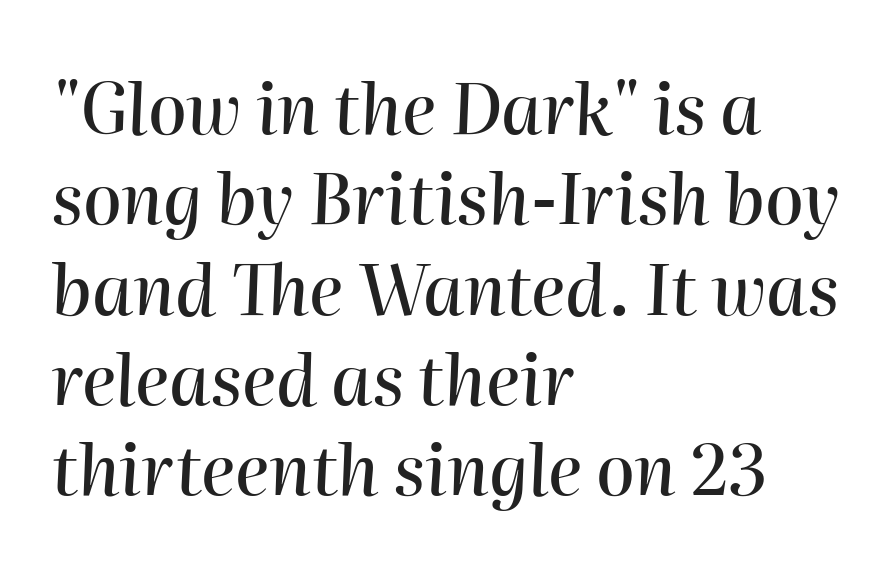
Horizontal alignment here is leftward, the default for most running prose. You could call the tracking neutral — neither tight nor loose. Spacing verdict: proportional, widths tailored to each character. Quick note: underline off. This sample keeps an unexceptional amount of space between lines. The font's italic variant was chosen for this text.
